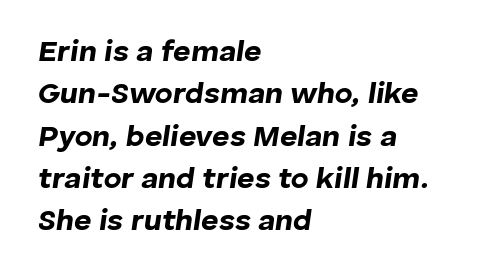
{"italic": "yes", "lean": "right", "slant_degrees": 8, "bold": "yes", "weight": "bold", "width": "normal", "stroke_contrast": "low", "x_height": "medium", "monospaced": "no", "underline": "no", "align": "left", "line_spacing": "normal", "line_spacing_ratio": 1.41, "letter_spacing": "normal", "letter_spacing_em": 0.0, "glyph_px": 30}
